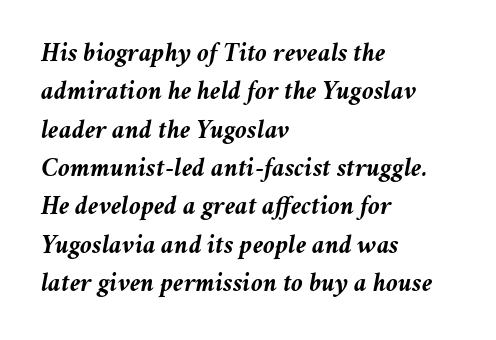
Q: Is the text bold? A: Yes.
Q: Is the text italic (slanted)? A: Yes, it leans right by about 11 degrees.
Q: Is the text underlined? A: No.
Q: How is the paragraph aligned? A: Left-aligned.
Q: Is the spacing between letters normal or unusually wide? A: Normal.
Q: Is the spacing between lines tight, normal or loose? A: Normal.
